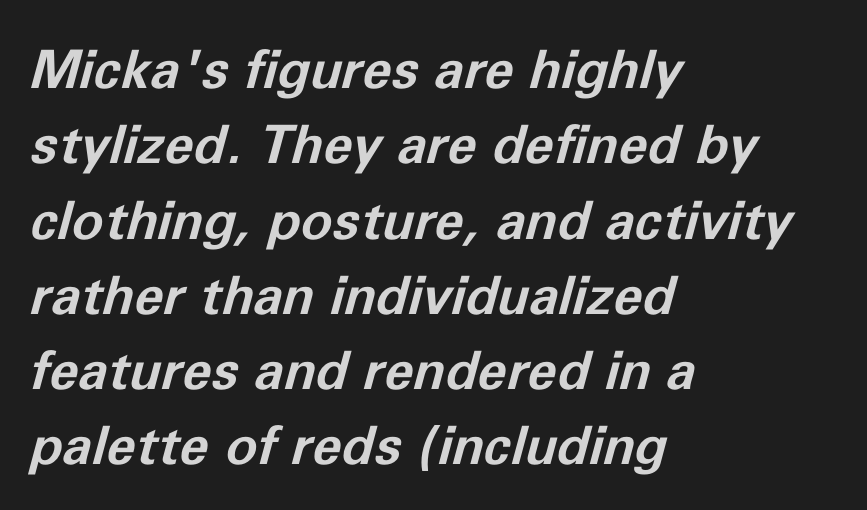
{"italic": "yes", "lean": "right", "slant_degrees": 11, "bold": "yes", "weight": "bold", "width": "normal", "stroke_contrast": "low", "x_height": "medium", "monospaced": "no", "underline": "no", "align": "left", "line_spacing": "normal", "line_spacing_ratio": 1.42, "letter_spacing": "normal", "letter_spacing_em": 0.0, "glyph_px": 53}
